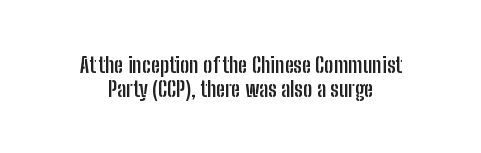
The image shows 22 px bold type, upright; set centered, tight line spacing (1.09x), normal letter spacing, not underlined.
